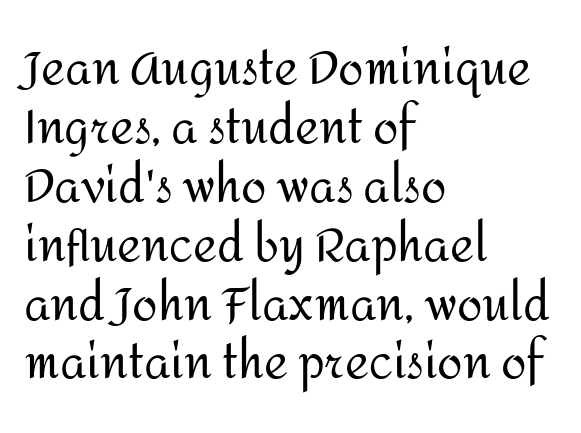
The image shows 46 px regular-weight sans-serif type, upright; set left-aligned, normal line spacing (1.28x), normal letter spacing, not underlined; medium stroke contrast and a medium x-height.
